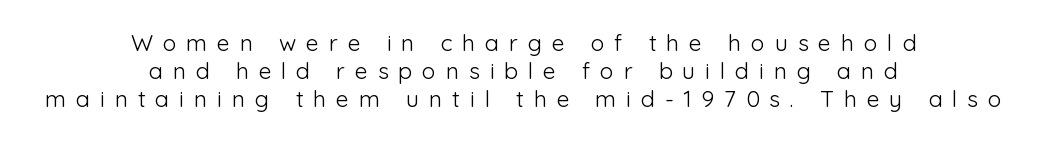
The image shows 23 px text type, upright; set centered, line spacing 1.21x, unusually wide letter spacing (+0.43 em), not underlined.
